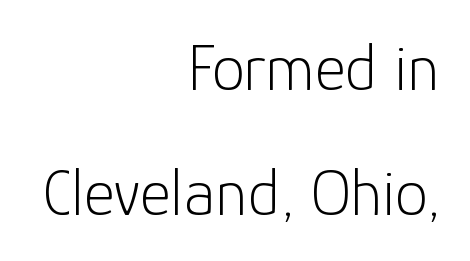
{"serif": "no", "italic": "no", "bold": "no", "weight": "light", "width": "normal", "stroke_contrast": "low", "x_height": "medium", "monospaced": "no", "underline": "no", "align": "right", "line_spacing": "loose", "line_spacing_ratio": 1.9, "letter_spacing": "normal", "letter_spacing_em": 0.0, "glyph_px": 66}
